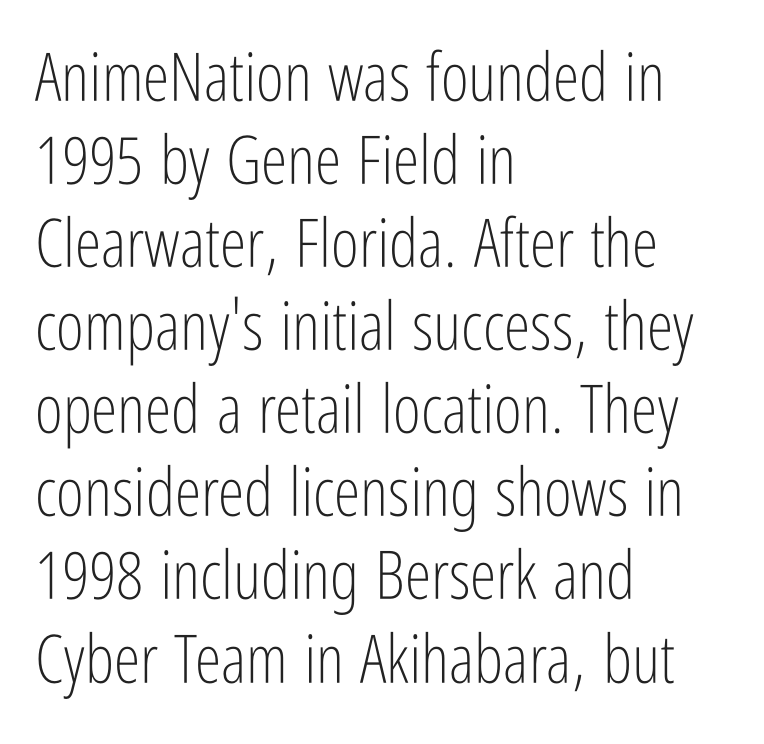
The image shows 67 px light, condensed sans-serif type, upright; set left-aligned, line spacing 1.24x, normal letter spacing, not underlined; low stroke contrast and a medium x-height.
